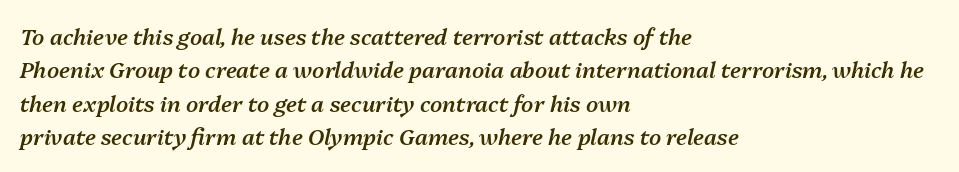
The image shows 22 px text type, italic (leaning right); set left-aligned, normal line spacing (1.52x), normal letter spacing, not underlined.
